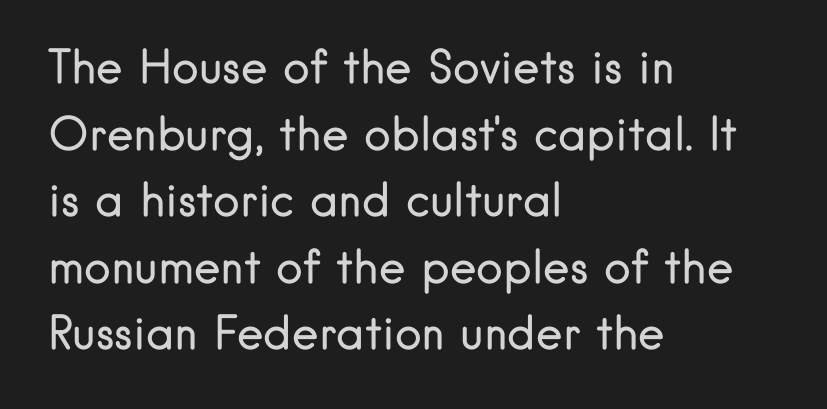
Q: Is the text bold? A: No.
Q: Is the text italic (slanted)? A: No, it is upright.
Q: Is the typeface a serif or a sans-serif typeface? A: Sans-serif.
Q: Is the text underlined? A: No.
Q: How is the paragraph aligned? A: Left-aligned.
Q: Is the spacing between letters normal or unusually wide? A: Normal.
Q: Is the spacing between lines tight, normal or loose? A: Normal.
Q: Width (condensed, normal, or wide)? A: Normal.
Q: Stroke contrast? A: Low.
Q: x-height? A: Small.
Q: Monospaced? A: No.
